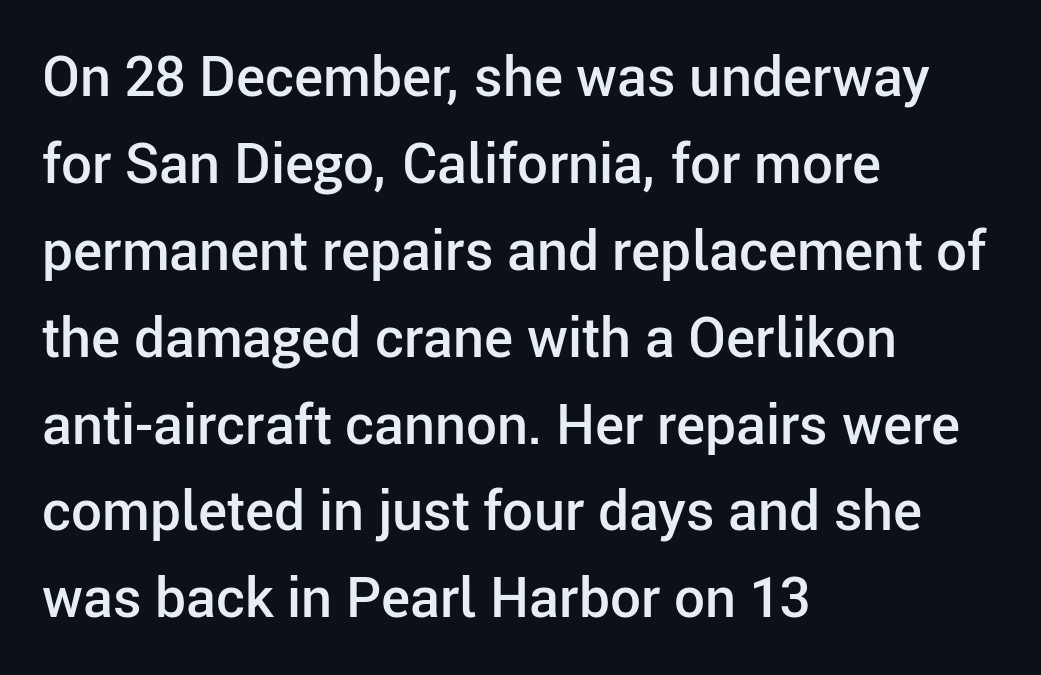
The image shows 55 px semibold sans-serif type, upright; set left-aligned, normal line spacing (1.58x), normal letter spacing, not underlined; low stroke contrast and a medium x-height.
